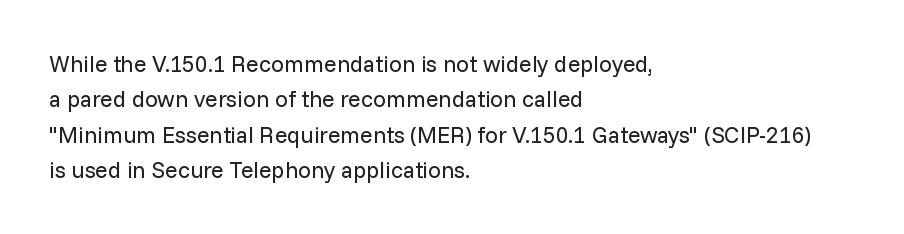
Q: Is the text bold? A: No.
Q: Is the text italic (slanted)? A: No, it is upright.
Q: Is the text underlined? A: No.
Q: How is the paragraph aligned? A: Left-aligned.
Q: Is the spacing between letters normal or unusually wide? A: Normal.
Q: Is the spacing between lines tight, normal or loose? A: Normal.
